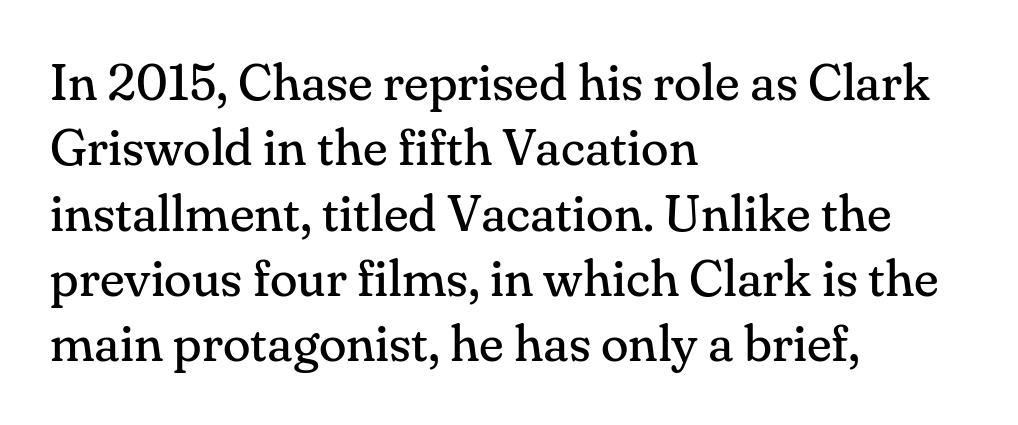
The image shows 51 px regular-weight serif type, upright; set left-aligned, normal line spacing (1.28x), normal letter spacing, not underlined; medium stroke contrast and a small x-height.
